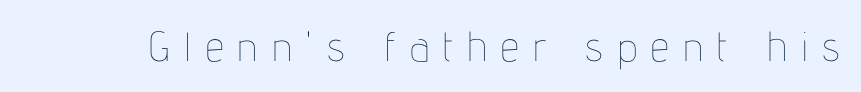
Q: Is the text bold? A: No.
Q: Is the text italic (slanted)? A: No, it is upright.
Q: Is the text underlined? A: No.
Q: Is the spacing between letters normal or unusually wide? A: Unusually wide.
Q: Width (condensed, normal, or wide)? A: Condensed.
Q: Stroke contrast? A: Low.
Q: x-height? A: Medium.
Q: Monospaced? A: No.
